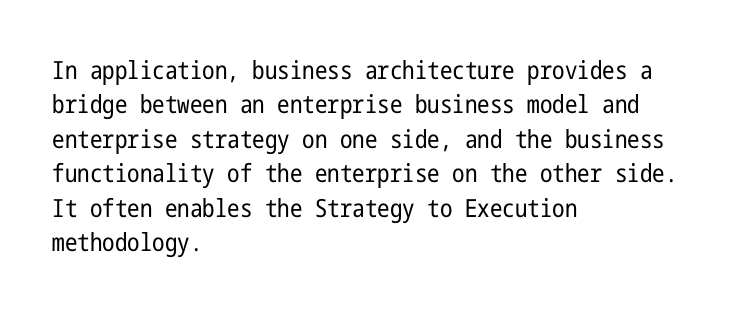
Q: Is the text bold? A: No.
Q: Is the text italic (slanted)? A: No, it is upright.
Q: Is the text underlined? A: No.
Q: How is the paragraph aligned? A: Left-aligned.
Q: Is the spacing between letters normal or unusually wide? A: Normal.
Q: Is the spacing between lines tight, normal or loose? A: Normal.
